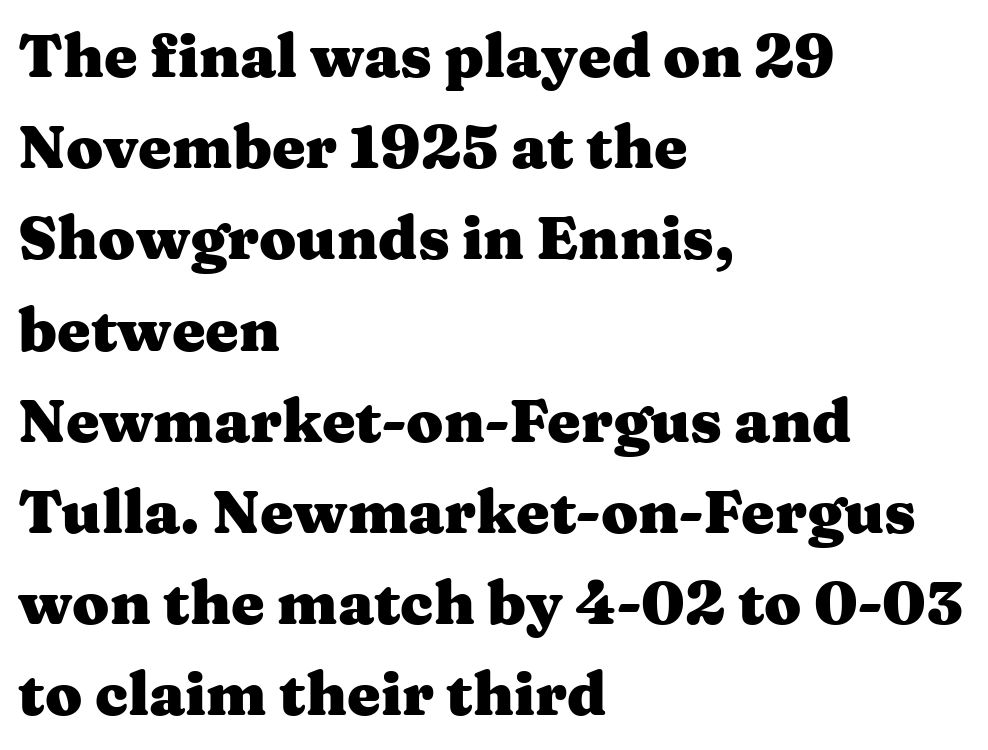
This block has exactly the height ordinary leading produces. Does the copy run flush right? No — it runs flush left. Note the varied advance widths — an 'i' is clearly narrower than an 'm'. This is heavy type, rendered in bold.
